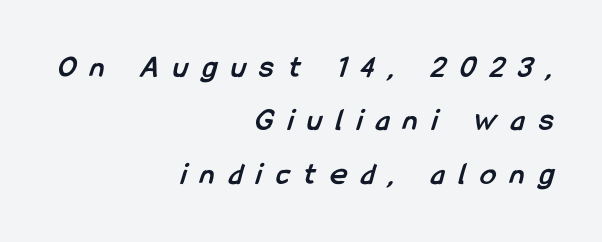
Regarding serifs, this sample does without them. The specimen omits any rule beneath the text block's lines. Each line ends at the same right margin while the left side varies. Think of a printed novel: that variable character pitch is what you see here. The block of text has a typical density, with ordinary space between rows.
